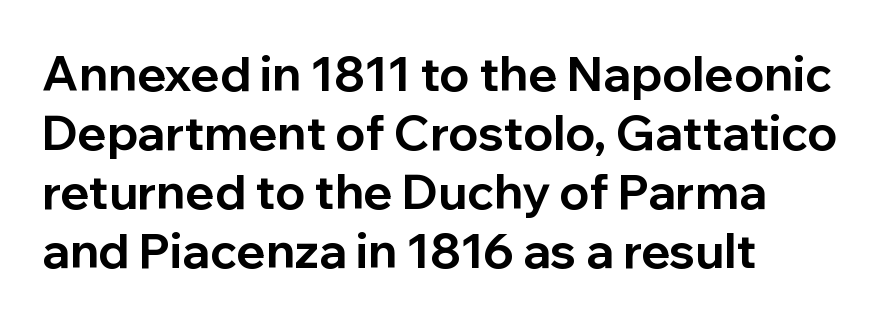
The image shows 48 px bold sans-serif type, upright; set left-aligned, line spacing 1.23x, normal letter spacing, not underlined; low stroke contrast and a medium x-height.
